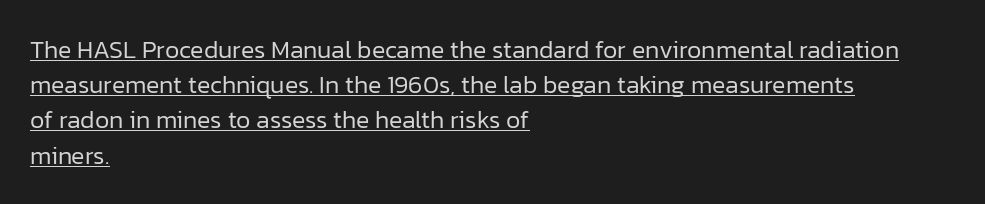
{"italic": "no", "bold": "no", "underline": "yes", "align": "left", "line_spacing": "normal", "line_spacing_ratio": 1.41, "letter_spacing": "normal", "letter_spacing_em": 0.0, "glyph_px": 25}
